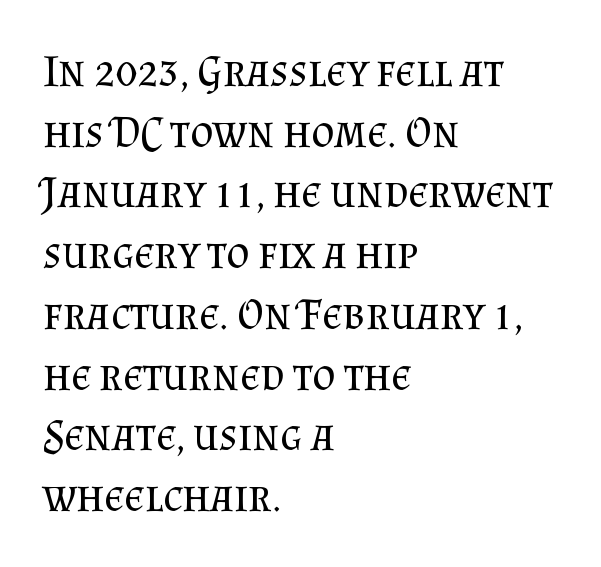
The image shows 45 px regular-weight serif type, upright; set left-aligned, normal line spacing (1.35x), normal letter spacing, not underlined; medium stroke contrast and a small x-height.
